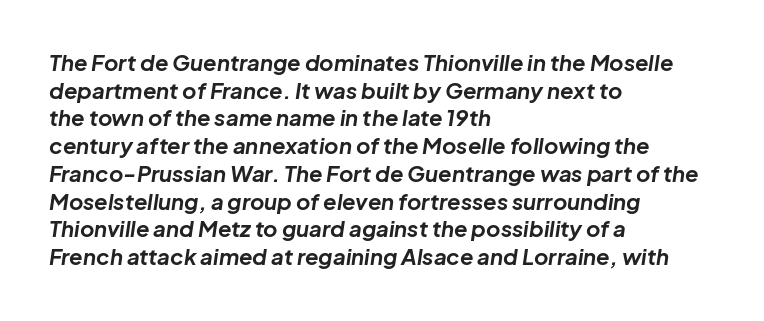
{"italic": "yes", "lean": "right", "slant_degrees": 8, "bold": "yes", "underline": "no", "align": "left", "line_spacing": "normal", "line_spacing_ratio": 1.26, "letter_spacing": "normal", "letter_spacing_em": 0.0, "glyph_px": 22}
